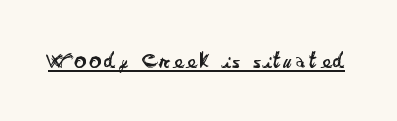
{"italic": "no", "bold": "no", "underline": "yes", "glyph_px": 23}
